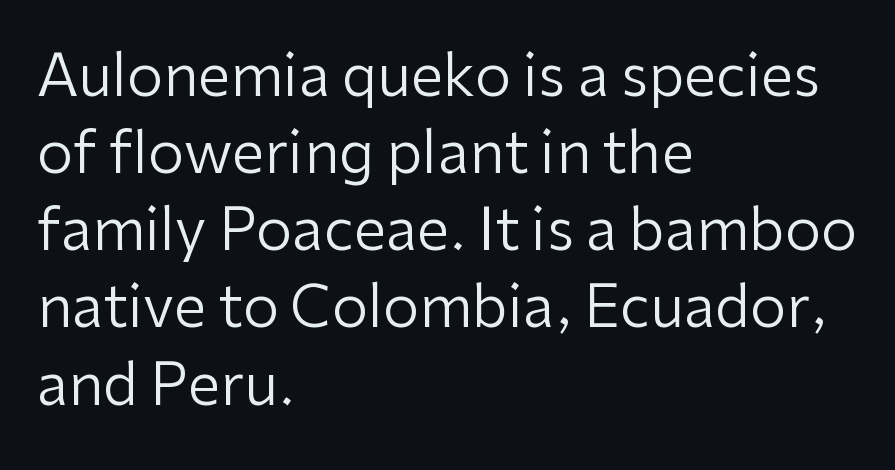
Does extra space separate the letters? No, they use regular spacing. Regarding serifs, this sample does without them. Ink coverage per letter is moderate at most. These lines are rendered in a variable-pitch font. Leftover space on each line is placed entirely after the last word.
